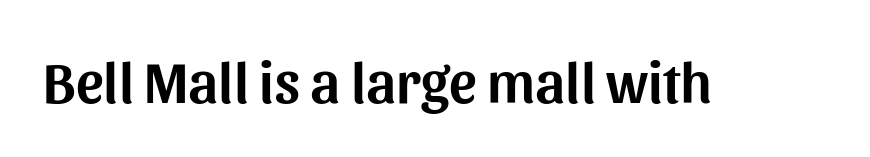
{"serif": "no", "italic": "no", "width": "normal", "stroke_contrast": "medium", "x_height": "medium", "monospaced": "no", "underline": "no", "letter_spacing": "normal", "letter_spacing_em": 0.0, "glyph_px": 58}
